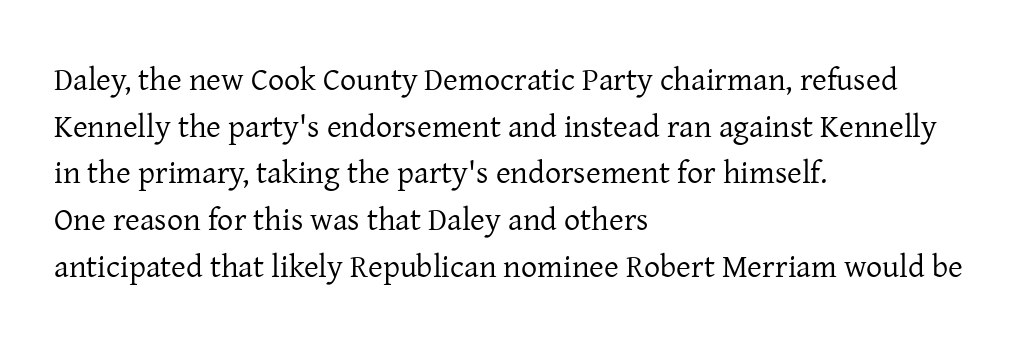
{"serif": "yes", "italic": "no", "bold": "no", "weight": "regular", "width": "normal", "stroke_contrast": "low", "x_height": "medium", "monospaced": "no", "underline": "no", "align": "left", "line_spacing": "normal", "line_spacing_ratio": 1.46, "letter_spacing": "normal", "letter_spacing_em": 0.0, "glyph_px": 32}
